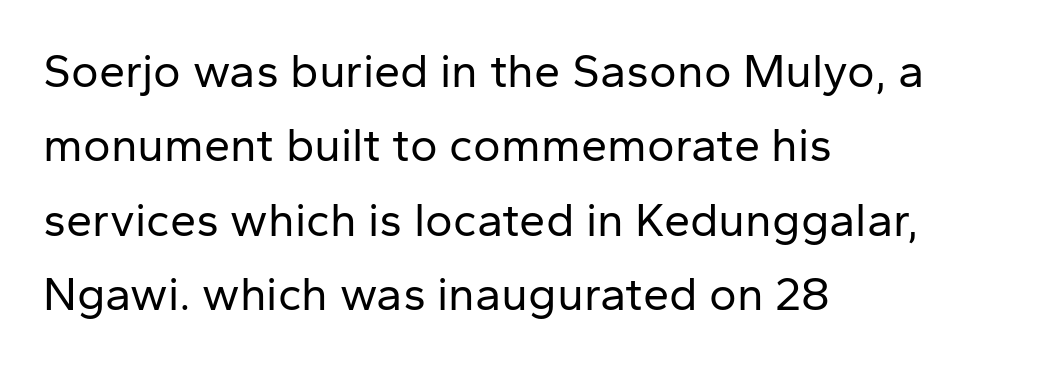
{"serif": "no", "italic": "no", "bold": "no", "weight": "regular", "width": "normal", "stroke_contrast": "low", "x_height": "medium", "monospaced": "no", "underline": "no", "align": "left", "line_spacing": "normal", "line_spacing_ratio": 1.58, "letter_spacing": "normal", "letter_spacing_em": 0.0, "glyph_px": 47}
